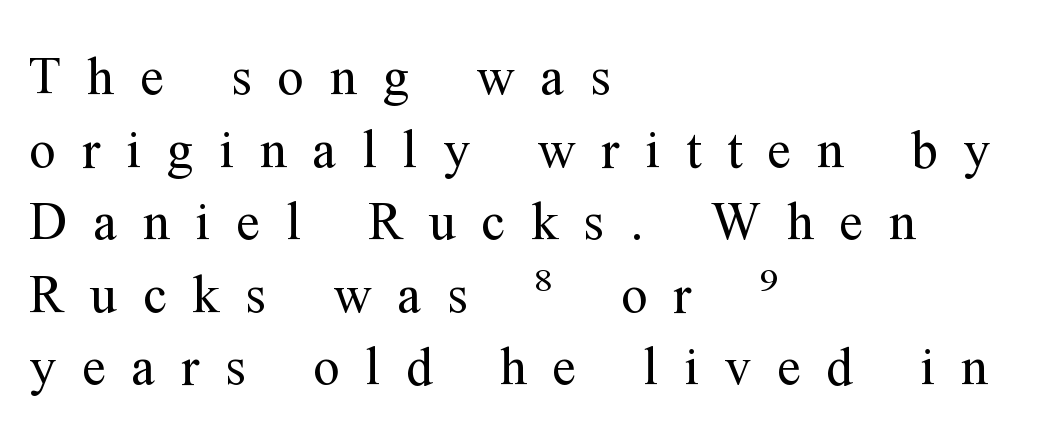
{"serif": "yes", "italic": "no", "bold": "no", "weight": "regular", "width": "normal", "stroke_contrast": "medium", "x_height": "medium", "monospaced": "no", "underline": "no", "align": "left", "line_spacing": "normal", "line_spacing_ratio": 1.37, "letter_spacing": "wide", "letter_spacing_em": 0.49, "glyph_px": 53}
